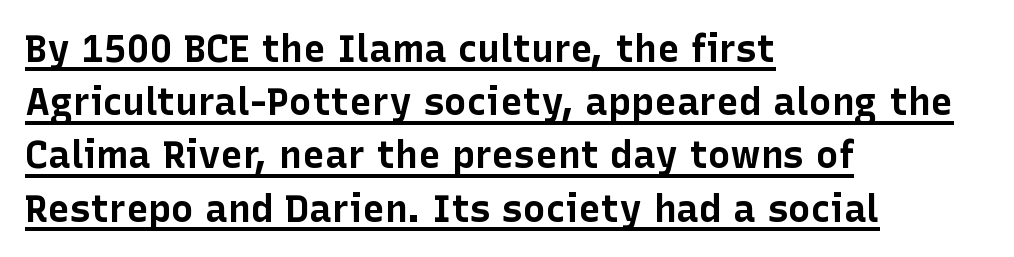
Caption: lettering with a line underneath. Nothing unusual about the tracking: characters are spaced as the font intends. I'd call this a sans setting — the letters go barefoot. A typesetter would call this proportional, since set widths differ per character. Layout note: lines flush left.
